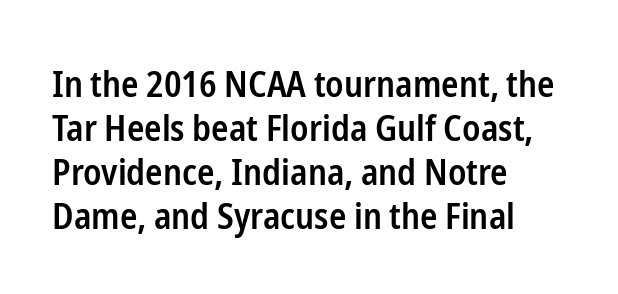
Typeset ragged right — the left edge is the straight one. The face used here is a sans, in the tradition of grotesques and geometrics. Type without underlining. Style check: upright. A semibold gives these letters moderate extra thickness, short of bold. The gaps between neighbouring characters are ordinary and unremarkable.
